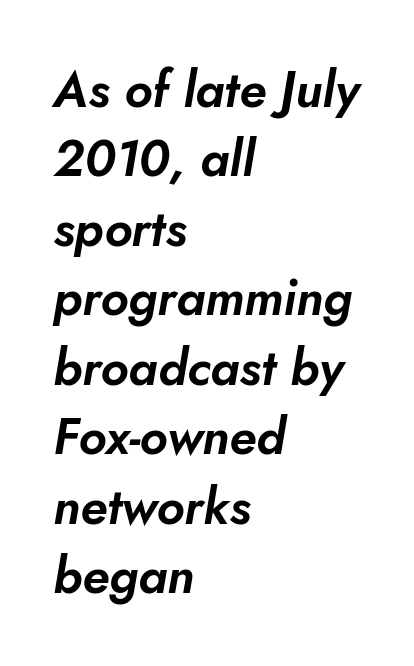
The image shows 50 px text type, italic (leaning right); set left-aligned, normal line spacing (1.39x), normal letter spacing, not underlined; low stroke contrast and a small x-height.
